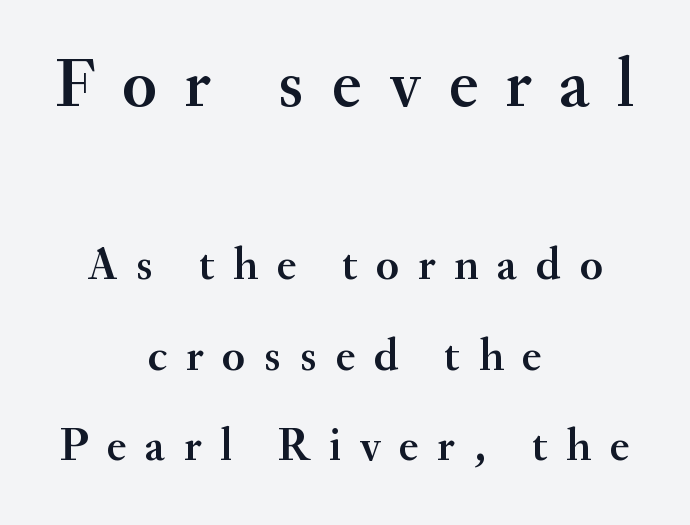
Q: Is the text italic (slanted)? A: No, it is upright.
Q: Is the typeface a serif or a sans-serif typeface? A: Serif.
Q: Is the text underlined? A: No.
Q: How is the paragraph aligned? A: Centered.
Q: Is the spacing between letters normal or unusually wide? A: Unusually wide.
Q: Is the spacing between lines tight, normal or loose? A: Loose.
Q: Which block of text is set in a larger size, the first (top) or the second (bottom)? A: The first (top) one.
Q: Width (condensed, normal, or wide)? A: Normal.
Q: Stroke contrast? A: Medium.
Q: x-height? A: Small.
Q: Monospaced? A: No.
